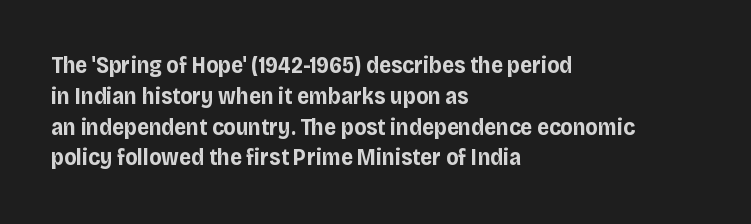
It's the straight-up-and-down kind of type. Descender tails drop into unmarked territory. Weight check: bold — yes, fully. Line beginnings align vertically; line endings do not.
